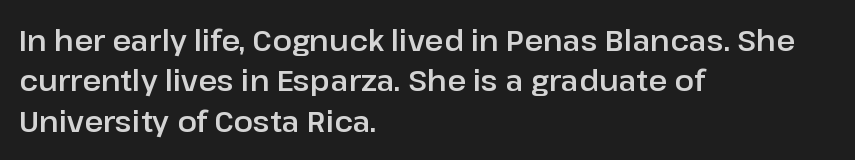
Q: Is the text italic (slanted)? A: No, it is upright.
Q: Is the typeface a serif or a sans-serif typeface? A: Sans-serif.
Q: Is the text underlined? A: No.
Q: How is the paragraph aligned? A: Left-aligned.
Q: Is the spacing between letters normal or unusually wide? A: Normal.
Q: Is the spacing between lines tight, normal or loose? A: Normal.
Q: Width (condensed, normal, or wide)? A: Normal.
Q: Stroke contrast? A: Low.
Q: x-height? A: Medium.
Q: Monospaced? A: No.
